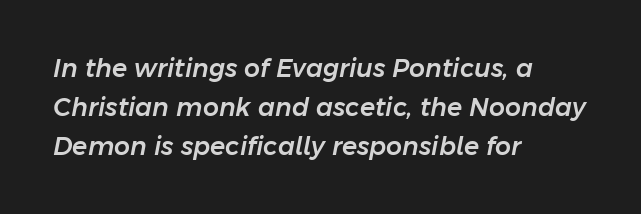
How are the letters spaced? Ordinarily, with no added tracking. The rendering anchors every line to the left-hand side. A bare baseline throughout the passage. This sample keeps an unexceptional amount of space between lines. Characters are canted at an angle relative to the baseline's perpendicular.
